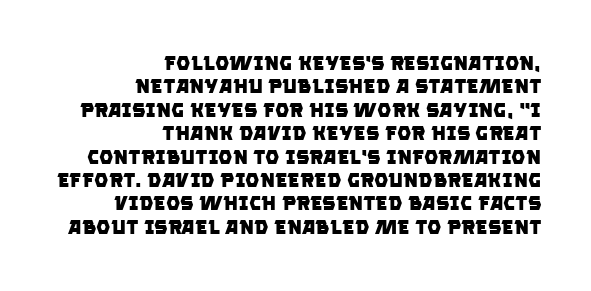
Look at the stroke-to-counter ratio: heavy, a bold. The space beneath each line is pristine and unruled. Caption: standard tracking, unaltered. The setting favours the right margin, as signatures and pull-quotes sometimes do.
